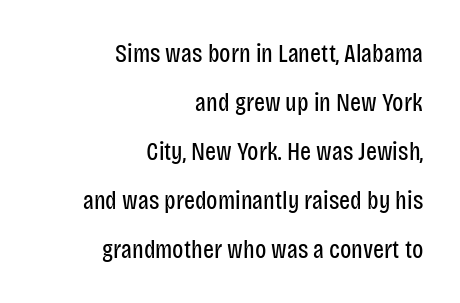
The type is set solid horizontally, with unmodified tracking. Notice how the passage keeps a crisp vertical edge on the right only. The specimen reads as upright at a glance. The passage shown is not underscored anywhere. The strokes carry an ordinary text weight at most.
